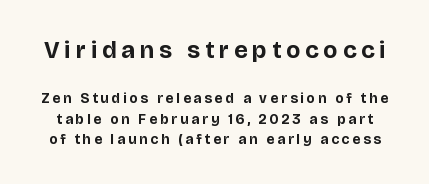
{"italic": "no", "bold": "yes", "underline": "no", "line_spacing": "normal", "line_spacing_ratio": 1.46, "letter_spacing": "wide", "letter_spacing_em": 0.21, "larger_block": "first", "size_ratio": 1.71, "glyph_px": 24}
